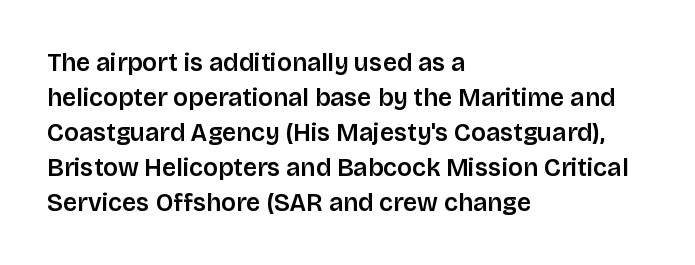
Notice how the passage keeps a crisp vertical edge on the left only. Ordinary non-slanted type is in use. Strokes here are thickened, but only to semibold level. Vertical spacing — default. The glyphs are unaccompanied by any horizontal stroke below them.
